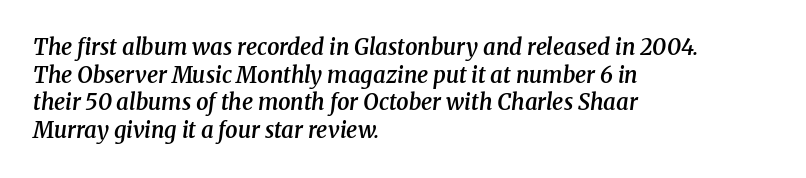
The image shows 22 px text type, italic (leaning right); set left-aligned, normal line spacing (1.26x), normal letter spacing, not underlined.
